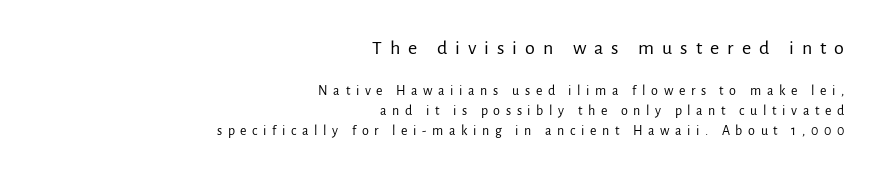
All the whitespace from short lines collects on the left. A bare baseline throughout the passage. Between one letter and the next there's a generous, obvious gap. Bold? No — there's no thickening of the strokes.
